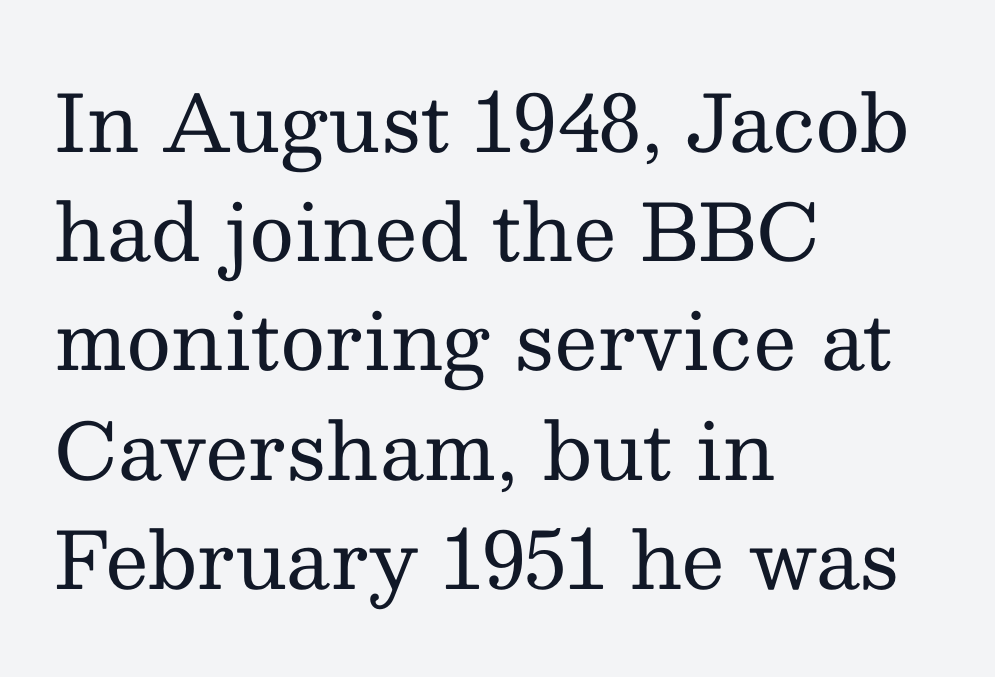
The image shows 78 px regular-weight serif type, upright; set left-aligned, normal line spacing (1.4x), normal letter spacing, not underlined; medium stroke contrast and a medium x-height.
